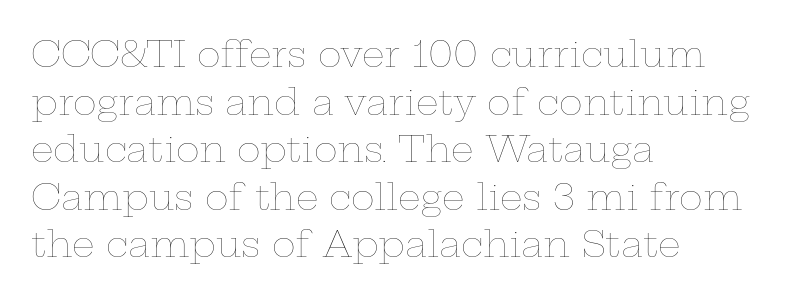
Q: Is the text bold? A: No.
Q: Is the text italic (slanted)? A: No, it is upright.
Q: Is the text underlined? A: No.
Q: How is the paragraph aligned? A: Left-aligned.
Q: Is the spacing between letters normal or unusually wide? A: Normal.
Q: Is the spacing between lines tight, normal or loose? A: Normal.
Q: Width (condensed, normal, or wide)? A: Wide.
Q: Stroke contrast? A: Low.
Q: x-height? A: Medium.
Q: Monospaced? A: No.
